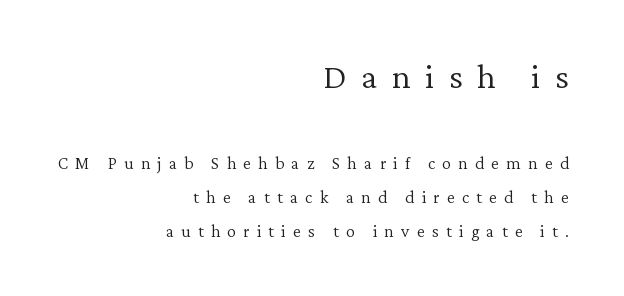
The image shows 36 px light serif type, upright; set right-aligned, line spacing 1.89x, unusually wide letter spacing (+0.4 em), not underlined; the first (top) block is 2.0x larger; low stroke contrast and a medium x-height.
